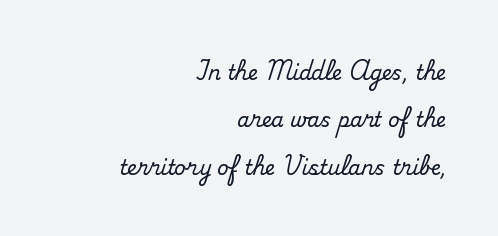
The image shows 20 px text type; set right-aligned, loose line spacing (2.37x), normal letter spacing, not underlined.
